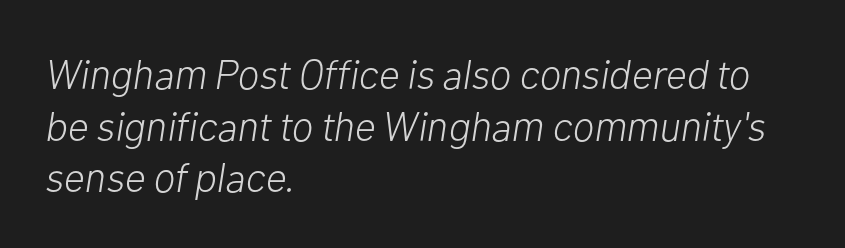
The image shows 41 px light type, italic (leaning right); set left-aligned, normal line spacing (1.26x), normal letter spacing, not underlined; low stroke contrast and a medium x-height.
